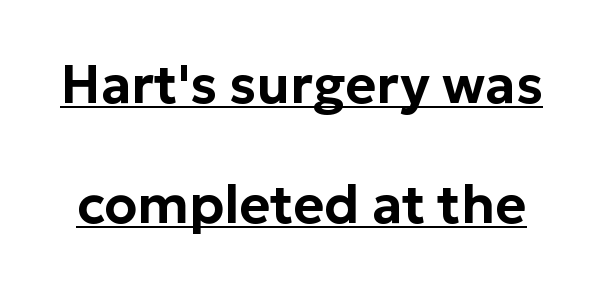
{"serif": "no", "italic": "no", "width": "normal", "stroke_contrast": "low", "x_height": "medium", "monospaced": "no", "underline": "yes", "line_spacing": "loose", "line_spacing_ratio": 2.27, "letter_spacing": "normal", "letter_spacing_em": 0.0, "glyph_px": 53}
